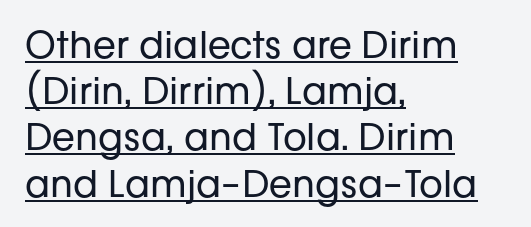
{"serif": "no", "italic": "no", "bold": "no", "weight": "regular", "width": "normal", "stroke_contrast": "low", "x_height": "medium", "monospaced": "no", "underline": "yes", "align": "left", "line_spacing": "normal", "line_spacing_ratio": 1.25, "letter_spacing": "normal", "letter_spacing_em": 0.0, "glyph_px": 37}
